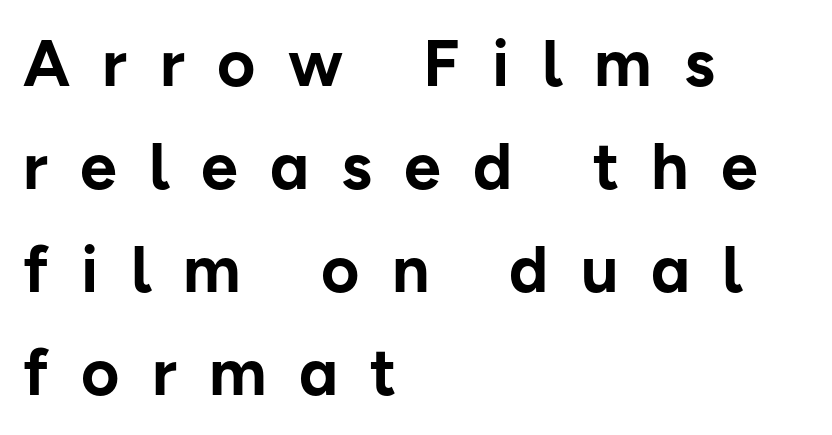
{"serif": "no", "italic": "no", "bold": "yes", "weight": "bold", "width": "normal", "stroke_contrast": "low", "x_height": "medium", "monospaced": "no", "underline": "no", "align": "left", "line_spacing": "normal", "line_spacing_ratio": 1.56, "letter_spacing": "wide", "letter_spacing_em": 0.49, "glyph_px": 66}
